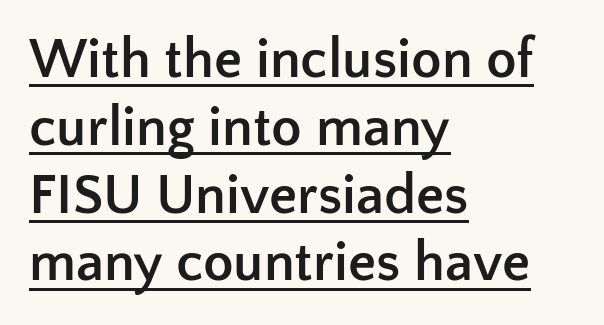
{"serif": "no", "italic": "no", "bold": "yes", "weight": "semibold", "width": "normal", "stroke_contrast": "low", "x_height": "medium", "monospaced": "no", "underline": "yes", "align": "left", "line_spacing_ratio": 1.21, "letter_spacing": "normal", "letter_spacing_em": 0.0, "glyph_px": 56}
